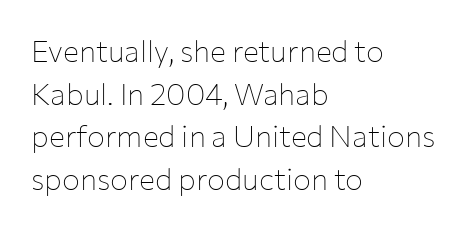
The image shows 30 px thin sans-serif type, upright; set left-aligned, normal line spacing (1.42x), normal letter spacing, not underlined; low stroke contrast and a medium x-height.
